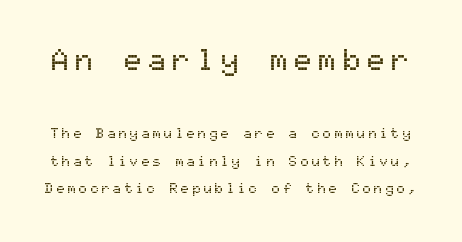
The image shows 30 px sans-serif type, upright, monospaced; set loose line spacing (1.95x), unusually wide letter spacing (+0.21 em), not underlined; the first (top) block is 2.14x larger; medium stroke contrast and a medium x-height.
